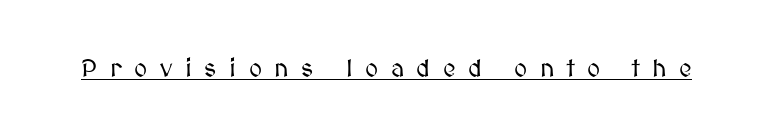
The image shows 25 px text type, upright; set unusually wide letter spacing (+0.5 em), underlined.
